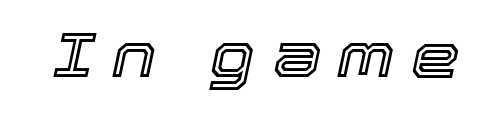
The image shows 62 px text type, italic (leaning right); set unusually wide letter spacing (+0.26 em), not underlined; a medium x-height.
